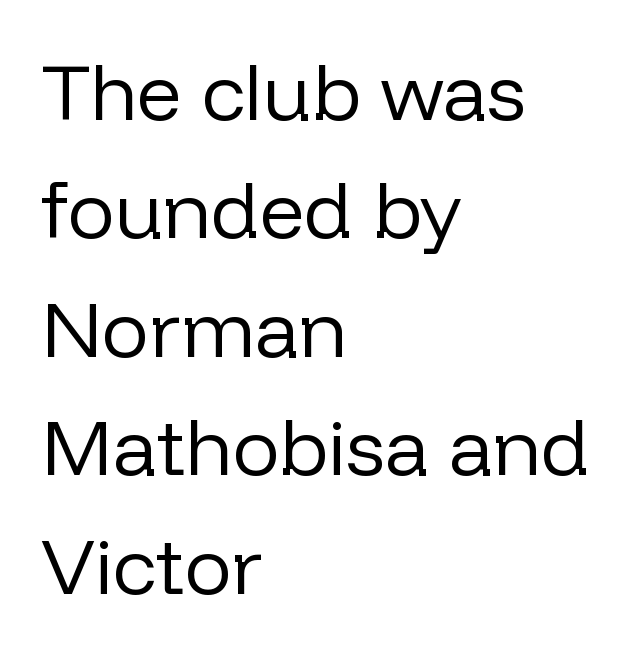
Each new line begins a customary step beneath the previous one. Italic: no, the glyphs are upright roman. Line starts are locked; line ends wander. The weight tops out at a normal text grade. Spacing between characters is what you'd get straight out of the box.
